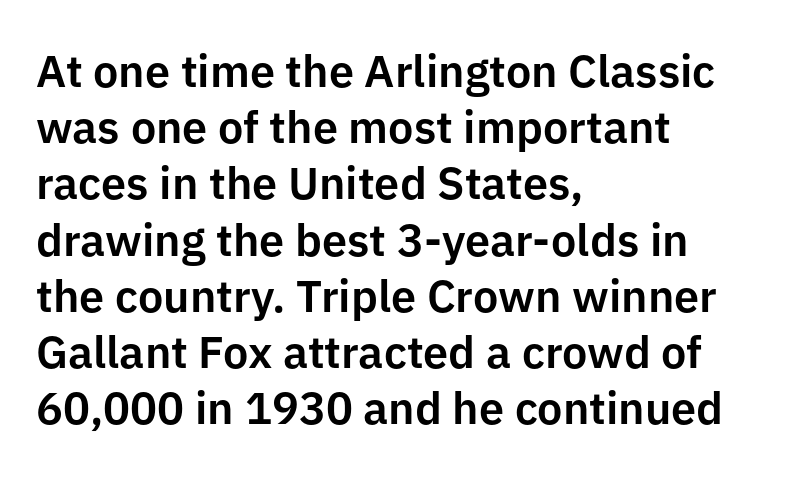
Q: Is the text italic (slanted)? A: No, it is upright.
Q: Is the typeface a serif or a sans-serif typeface? A: Sans-serif.
Q: Is the text underlined? A: No.
Q: How is the paragraph aligned? A: Left-aligned.
Q: Is the spacing between letters normal or unusually wide? A: Normal.
Q: Is the spacing between lines tight, normal or loose? A: Normal.
Q: Width (condensed, normal, or wide)? A: Normal.
Q: Stroke contrast? A: Low.
Q: x-height? A: Medium.
Q: Monospaced? A: No.
